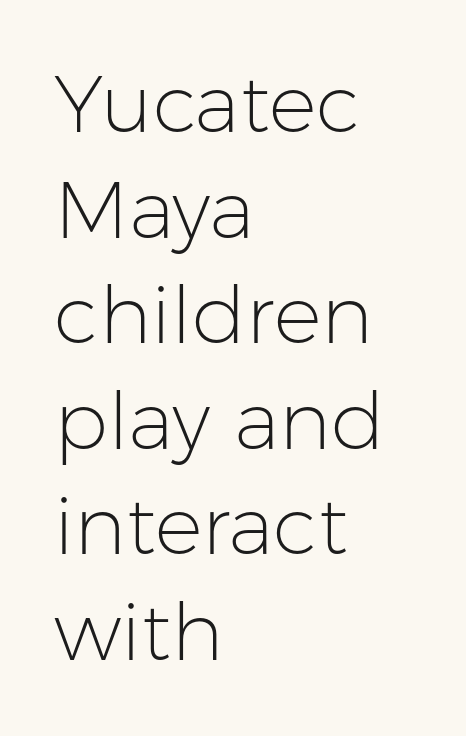
{"serif": "no", "italic": "no", "bold": "no", "weight": "light", "width": "normal", "stroke_contrast": "low", "x_height": "medium", "monospaced": "no", "underline": "no", "align": "left", "line_spacing": "normal", "line_spacing_ratio": 1.32, "letter_spacing": "normal", "letter_spacing_em": 0.0, "glyph_px": 80}
